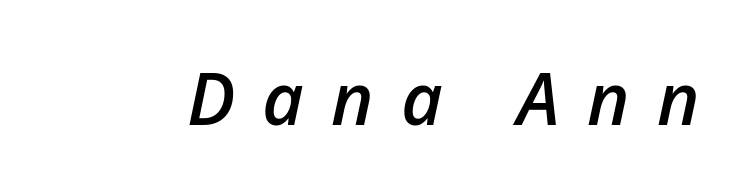
The image shows 72 px semibold type, italic (leaning right); set unusually wide letter spacing (+0.38 em), not underlined; low stroke contrast and a medium x-height.
